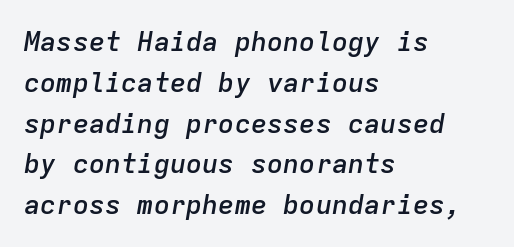
The glyphs are unaccompanied by any horizontal stroke below them. Students, observe: this is what conventionally led text looks like. Tracking here is standard; glyphs follow each other at the usual distance. Observe the lean: these are italic letterforms. The font is running at a semibold setting, under full bold.
